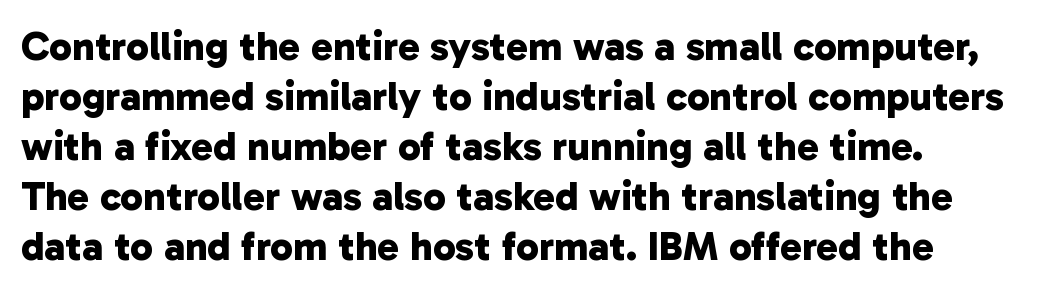
Standard letterfit; no display-style spreading of the glyphs. This rendering employs a face without finishing strokes, i.e., a sans-serif. Beneath every word, the page is bare. Set as a true bold cut, around the 700 mark. Which margin do the lines hug? The left one — the right edge is uneven. The rendering uses natural spacing where letterforms have individual widths.
